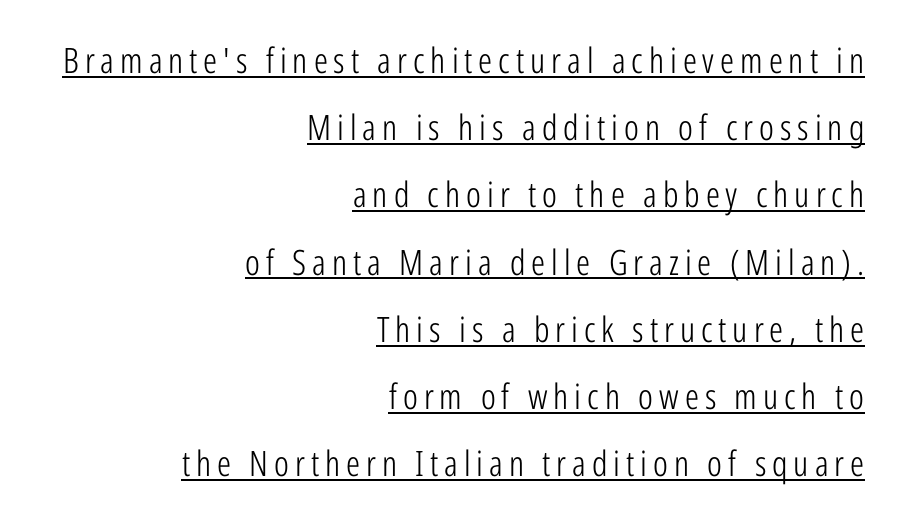
{"serif": "no", "italic": "no", "bold": "no", "weight": "light", "width": "condensed", "stroke_contrast": "low", "x_height": "medium", "monospaced": "no", "underline": "yes", "align": "right", "line_spacing": "loose", "line_spacing_ratio": 1.92, "glyph_px": 35}
